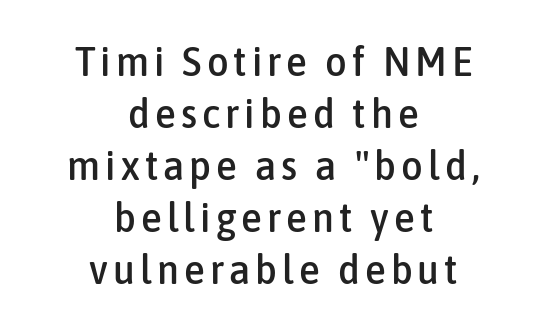
Q: Is the text italic (slanted)? A: No, it is upright.
Q: Is the typeface a serif or a sans-serif typeface? A: Sans-serif.
Q: Is the text underlined? A: No.
Q: How is the paragraph aligned? A: Centered.
Q: Width (condensed, normal, or wide)? A: Condensed.
Q: Stroke contrast? A: Low.
Q: x-height? A: Medium.
Q: Monospaced? A: No.
